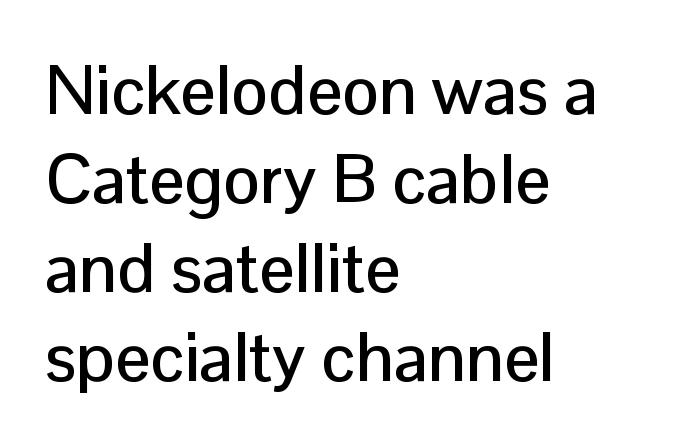
Q: Is the text italic (slanted)? A: No, it is upright.
Q: Is the typeface a serif or a sans-serif typeface? A: Sans-serif.
Q: Is the text underlined? A: No.
Q: How is the paragraph aligned? A: Left-aligned.
Q: Is the spacing between letters normal or unusually wide? A: Normal.
Q: Is the spacing between lines tight, normal or loose? A: Normal.
Q: Width (condensed, normal, or wide)? A: Normal.
Q: Stroke contrast? A: Low.
Q: x-height? A: Medium.
Q: Monospaced? A: No.
